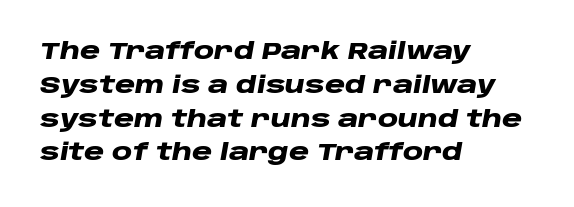
Normally led — the rows are evenly, conventionally spaced. Check under the words: just untouched page. Glyph-to-glyph distance matches everyday printed text. The lettering tilts uniformly, giving the passage an italic look. Visually the block forms a straight wall on the left and a jagged coastline on the right. Stroke thickness is high; the sample reads as a true bold.
